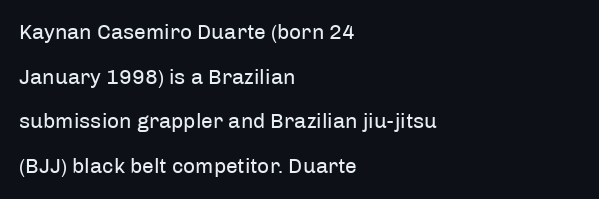
{"italic": "no", "bold": "no", "underline": "no", "align": "left", "line_spacing": "loose", "line_spacing_ratio": 2.13, "letter_spacing": "normal", "letter_spacing_em": 0.0, "glyph_px": 21}
